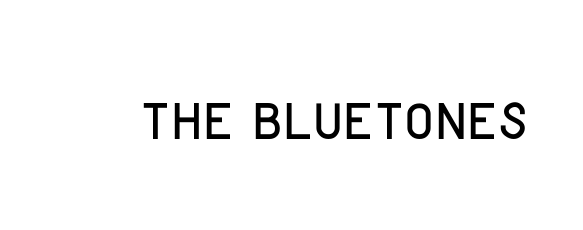
Any mark beneath the type? The region is blank. Does extra space separate the letters? No, they use regular spacing. Posture: straight, roman, zero tilt. The passage shown is typed in a proportional face where columns would drift.
